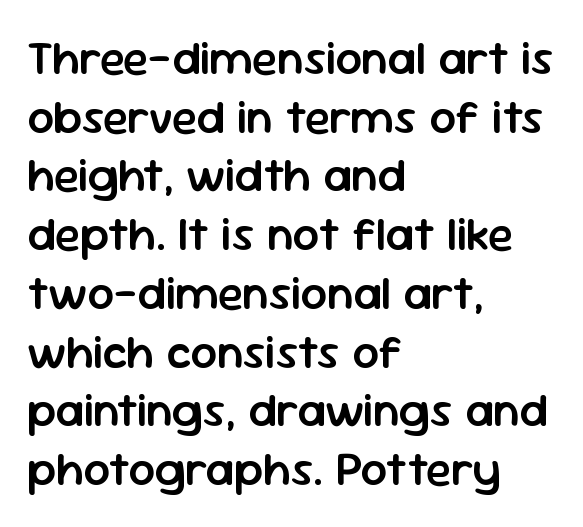
Q: Is the text bold? A: Semi-bold.
Q: Is the text italic (slanted)? A: No, it is upright.
Q: Is the typeface a serif or a sans-serif typeface? A: Sans-serif.
Q: Is the text underlined? A: No.
Q: How is the paragraph aligned? A: Left-aligned.
Q: Is the spacing between letters normal or unusually wide? A: Normal.
Q: Is the spacing between lines tight, normal or loose? A: Normal.
Q: Width (condensed, normal, or wide)? A: Normal.
Q: Stroke contrast? A: Low.
Q: x-height? A: Medium.
Q: Monospaced? A: No.
